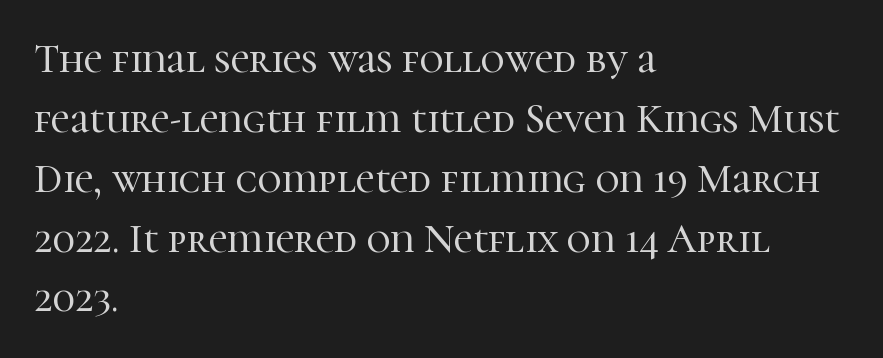
Q: Is the text italic (slanted)? A: No, it is upright.
Q: Is the typeface a serif or a sans-serif typeface? A: Serif.
Q: Is the text underlined? A: No.
Q: How is the paragraph aligned? A: Left-aligned.
Q: Is the spacing between letters normal or unusually wide? A: Normal.
Q: Is the spacing between lines tight, normal or loose? A: Normal.
Q: Width (condensed, normal, or wide)? A: Normal.
Q: Stroke contrast? A: High.
Q: x-height? A: Medium.
Q: Monospaced? A: No.
